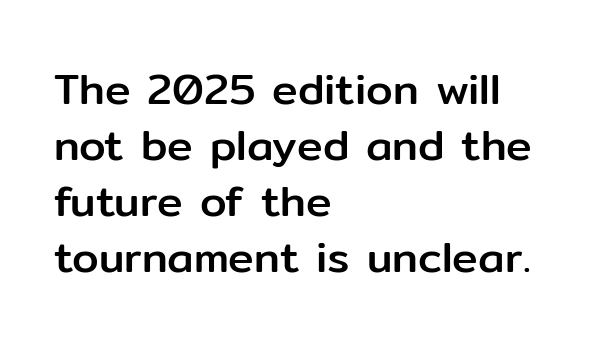
Q: Is the text italic (slanted)? A: No, it is upright.
Q: Is the typeface a serif or a sans-serif typeface? A: Sans-serif.
Q: Is the text underlined? A: No.
Q: How is the paragraph aligned? A: Left-aligned.
Q: Is the spacing between letters normal or unusually wide? A: Normal.
Q: Is the spacing between lines tight, normal or loose? A: Normal.
Q: Width (condensed, normal, or wide)? A: Normal.
Q: Stroke contrast? A: Low.
Q: x-height? A: Medium.
Q: Monospaced? A: No.
